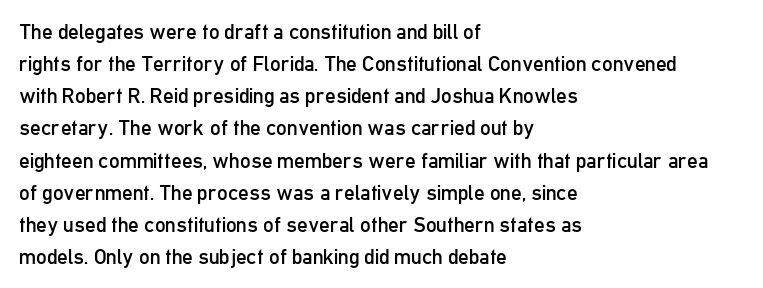
The image shows 21 px text type, upright; set left-aligned, normal line spacing (1.53x), normal letter spacing, not underlined.
